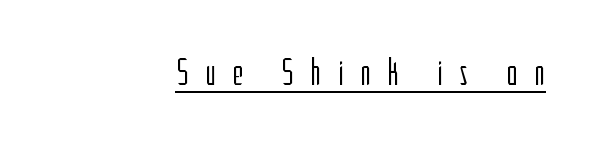
Q: Is the text bold? A: No.
Q: Is the text italic (slanted)? A: No, it is upright.
Q: Is the typeface a serif or a sans-serif typeface? A: Sans-serif.
Q: Is the text underlined? A: Yes.
Q: How is the paragraph aligned? A: Right-aligned.
Q: Is the spacing between letters normal or unusually wide? A: Unusually wide.
Q: Width (condensed, normal, or wide)? A: Condensed.
Q: Stroke contrast? A: Low.
Q: x-height? A: Medium.
Q: Monospaced? A: No.
